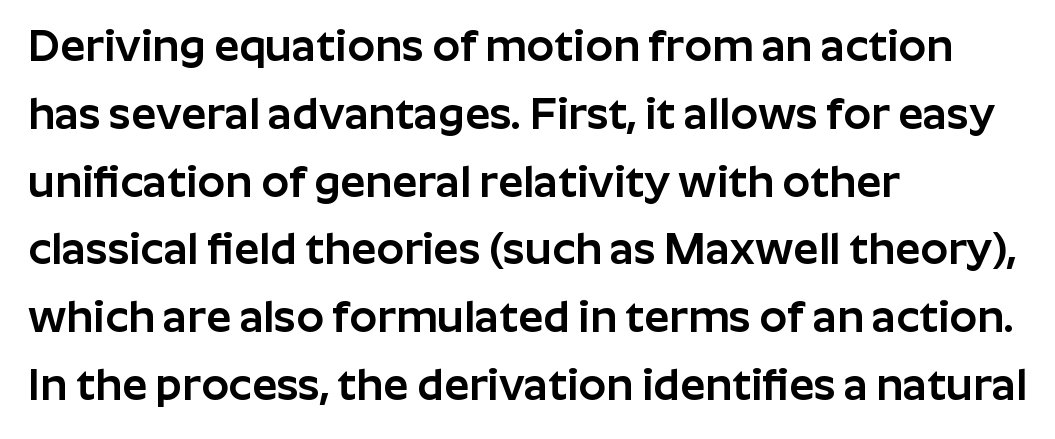
The vertical gap from one line to the next is medium. The face used here is a sans, in the tradition of grotesques and geometrics. Left-aligned paragraph, ragged on the right. Nothing unusual about the tracking: characters are spaced as the font intends. Unlike italic type, these characters show no tilt at all.
